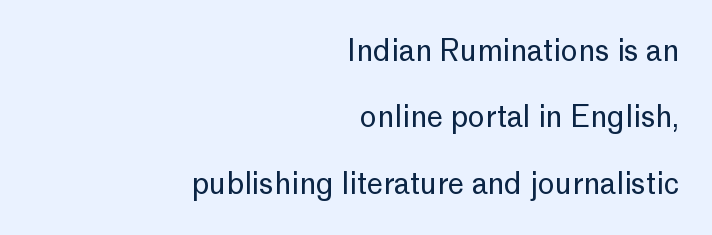
Q: Is the text bold? A: No.
Q: Is the text italic (slanted)? A: No, it is upright.
Q: Is the typeface a serif or a sans-serif typeface? A: Sans-serif.
Q: Is the text underlined? A: No.
Q: How is the paragraph aligned? A: Right-aligned.
Q: Is the spacing between letters normal or unusually wide? A: Normal.
Q: Is the spacing between lines tight, normal or loose? A: Loose.
Q: Width (condensed, normal, or wide)? A: Normal.
Q: Stroke contrast? A: Low.
Q: x-height? A: Medium.
Q: Monospaced? A: No.
